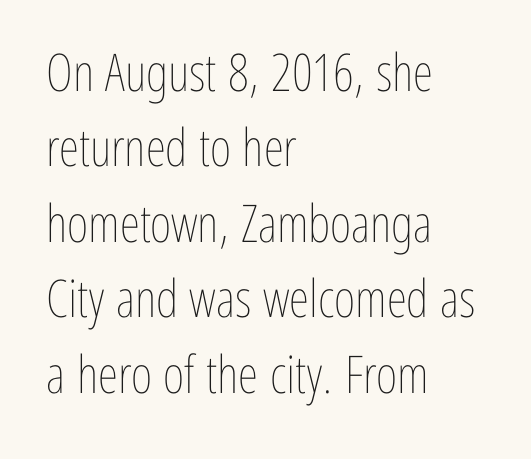
Q: Is the text bold? A: No.
Q: Is the text italic (slanted)? A: No, it is upright.
Q: Is the text underlined? A: No.
Q: How is the paragraph aligned? A: Left-aligned.
Q: Is the spacing between letters normal or unusually wide? A: Normal.
Q: Is the spacing between lines tight, normal or loose? A: Normal.
Q: Width (condensed, normal, or wide)? A: Condensed.
Q: Stroke contrast? A: Low.
Q: x-height? A: Medium.
Q: Monospaced? A: No.
